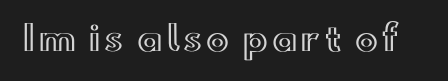
Q: Is the text italic (slanted)? A: No, it is upright.
Q: Is the text underlined? A: No.
Q: Width (condensed, normal, or wide)? A: Wide.
Q: x-height? A: Small.
Q: Monospaced? A: No.
